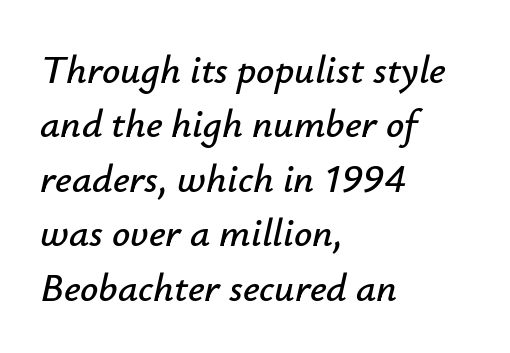
Q: Is the text italic (slanted)? A: Yes, it leans right by about 12 degrees.
Q: Is the text underlined? A: No.
Q: How is the paragraph aligned? A: Left-aligned.
Q: Is the spacing between letters normal or unusually wide? A: Normal.
Q: Is the spacing between lines tight, normal or loose? A: Normal.
Q: Width (condensed, normal, or wide)? A: Normal.
Q: Stroke contrast? A: Low.
Q: x-height? A: Small.
Q: Monospaced? A: No.
